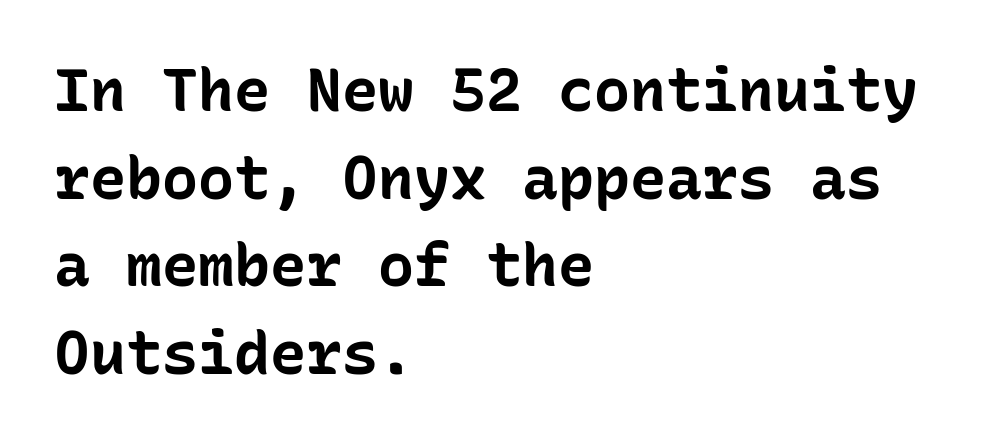
{"serif": "no", "italic": "no", "bold": "yes", "weight": "bold", "width": "normal", "stroke_contrast": "low", "x_height": "medium", "monospaced": "yes", "underline": "no", "align": "left", "line_spacing": "normal", "line_spacing_ratio": 1.46, "letter_spacing": "normal", "letter_spacing_em": 0.0, "glyph_px": 60}
